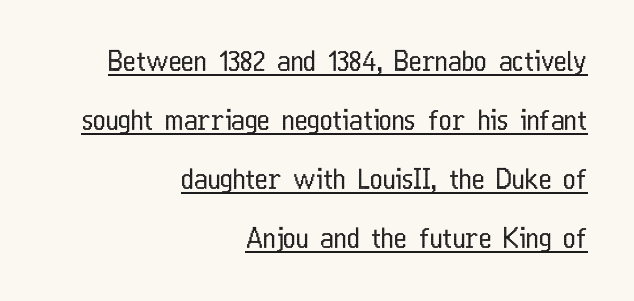
Letter spacing: default. A continuous stroke trails under the words, as in a hyperlink. The letters stand straight up with perfectly vertical stems. Summary of weight: not heavy and not bold.
